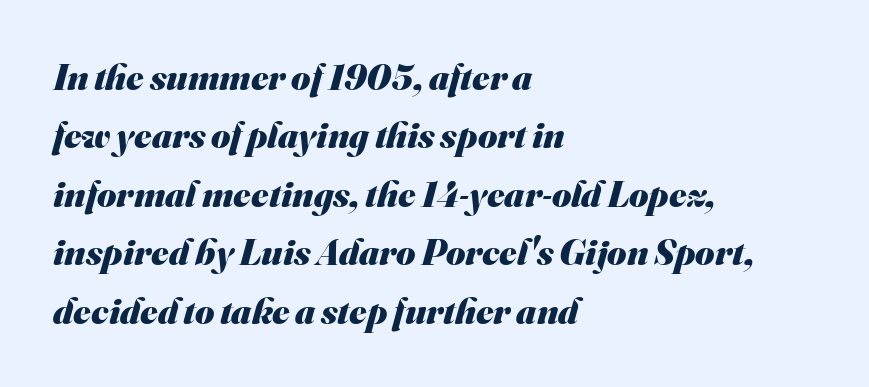
{"serif": "no", "bold": "yes", "weight": "heavy", "width": "normal", "stroke_contrast": "medium", "x_height": "small", "monospaced": "no", "underline": "no", "align": "left", "line_spacing": "normal", "line_spacing_ratio": 1.58, "letter_spacing": "normal", "letter_spacing_em": 0.0, "glyph_px": 37}
